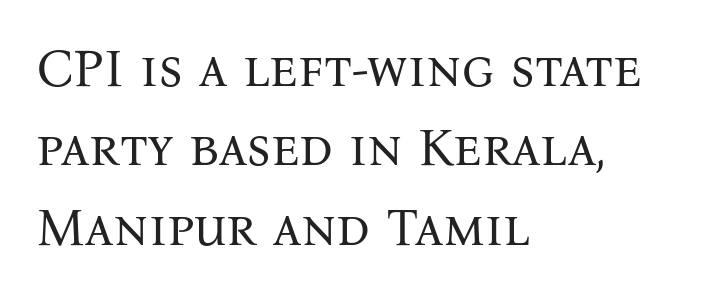
Q: Is the text bold? A: No.
Q: Is the text italic (slanted)? A: No, it is upright.
Q: Is the typeface a serif or a sans-serif typeface? A: Serif.
Q: Is the text underlined? A: No.
Q: How is the paragraph aligned? A: Left-aligned.
Q: Is the spacing between letters normal or unusually wide? A: Normal.
Q: Is the spacing between lines tight, normal or loose? A: Normal.
Q: Width (condensed, normal, or wide)? A: Normal.
Q: Stroke contrast? A: Medium.
Q: x-height? A: Medium.
Q: Monospaced? A: No.
